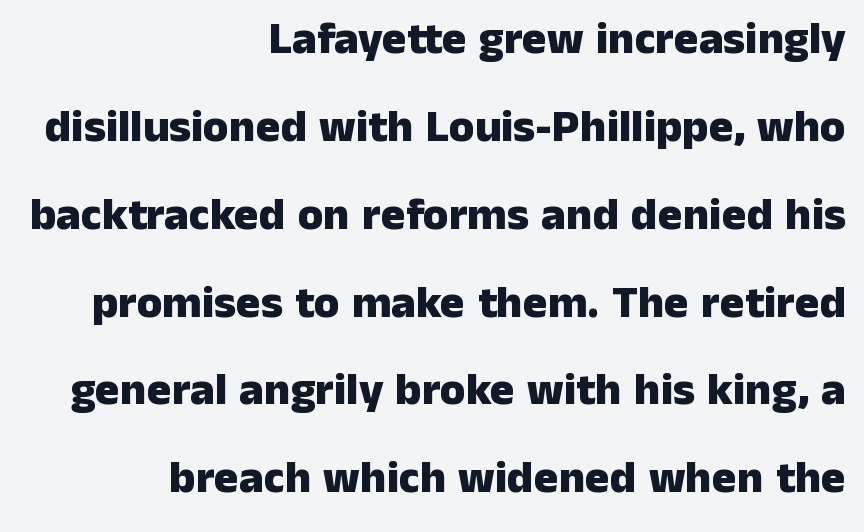
{"serif": "no", "italic": "no", "bold": "yes", "weight": "heavy", "width": "normal", "stroke_contrast": "low", "x_height": "medium", "monospaced": "no", "underline": "no", "align": "right", "line_spacing": "loose", "line_spacing_ratio": 1.91, "letter_spacing": "normal", "letter_spacing_em": 0.0, "glyph_px": 46}
